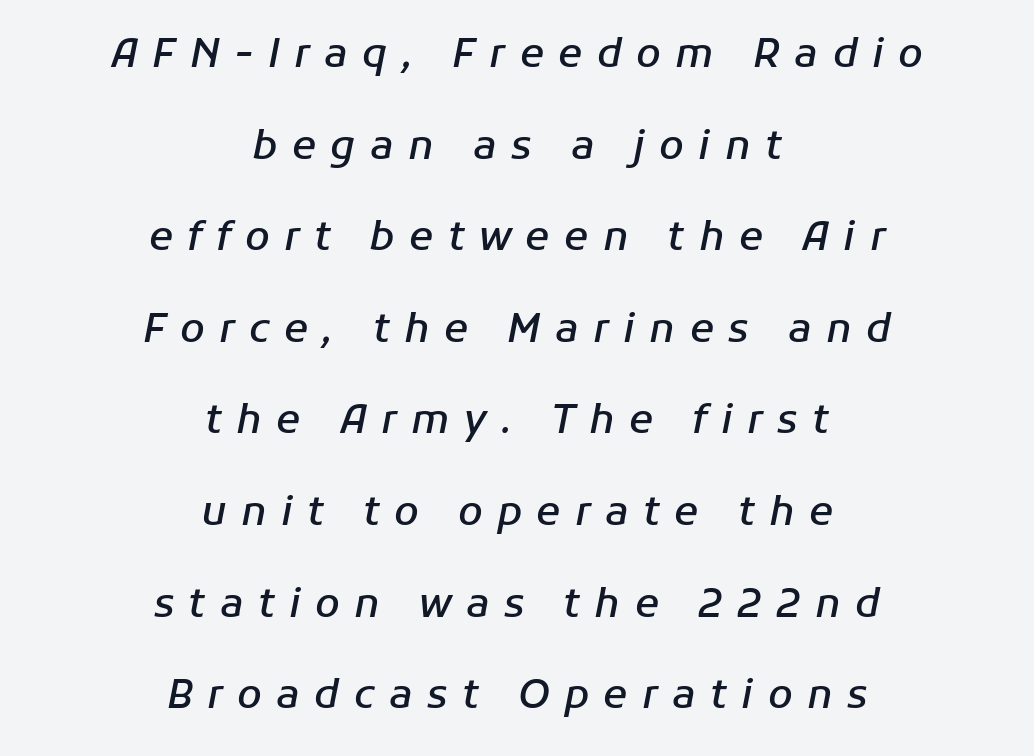
{"italic": "yes", "lean": "right", "slant_degrees": 11, "bold": "semi", "weight": "semibold", "width": "normal", "stroke_contrast": "low", "x_height": "medium", "monospaced": "no", "underline": "no", "align": "center", "line_spacing": "loose", "line_spacing_ratio": 2.29, "letter_spacing": "wide", "letter_spacing_em": 0.36, "glyph_px": 40}
